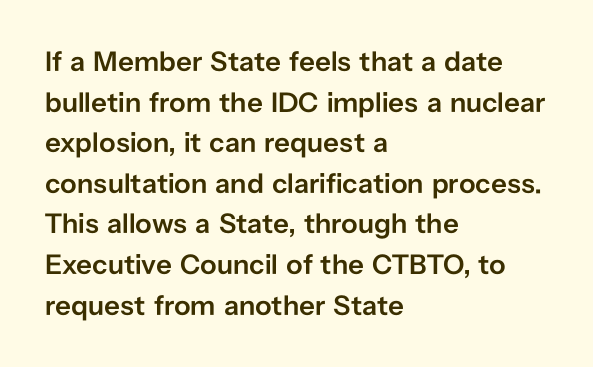
{"serif": "no", "italic": "no", "bold": "semi", "weight": "semibold", "width": "normal", "stroke_contrast": "low", "x_height": "medium", "monospaced": "no", "underline": "no", "align": "left", "line_spacing": "normal", "line_spacing_ratio": 1.45, "letter_spacing": "normal", "letter_spacing_em": 0.0, "glyph_px": 28}
